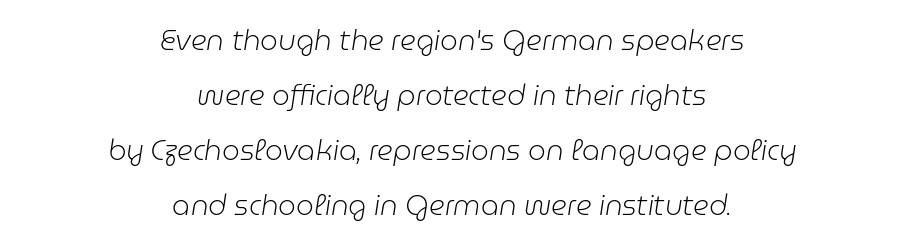
The image shows 28 px light type, italic (leaning right); set centered, loose line spacing (1.96x), normal letter spacing, not underlined; low stroke contrast and a medium x-height.
